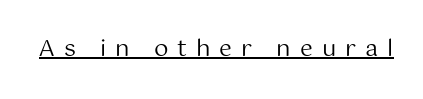
Q: Is the text bold? A: No.
Q: Is the text italic (slanted)? A: No, it is upright.
Q: Is the text underlined? A: Yes.
Q: Is the spacing between letters normal or unusually wide? A: Unusually wide.
